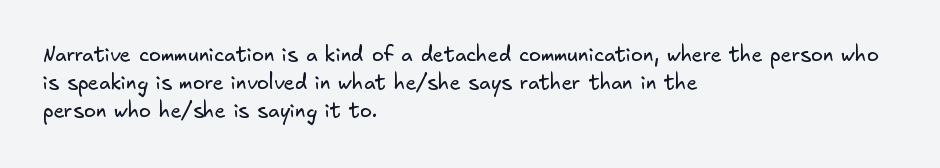
Compared with a centered layout, this one pins lines to the left instead. Tracking here is standard; glyphs follow each other at the usual distance. Nobody drew a line under any word here. Weight: regular or lighter. These lines sit exactly where default settings would place them.
